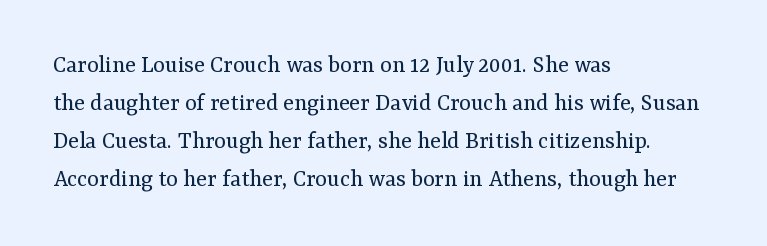
{"italic": "no", "bold": "no", "underline": "no", "align": "left", "line_spacing": "normal", "line_spacing_ratio": 1.52, "letter_spacing": "normal", "letter_spacing_em": 0.0, "glyph_px": 25}
